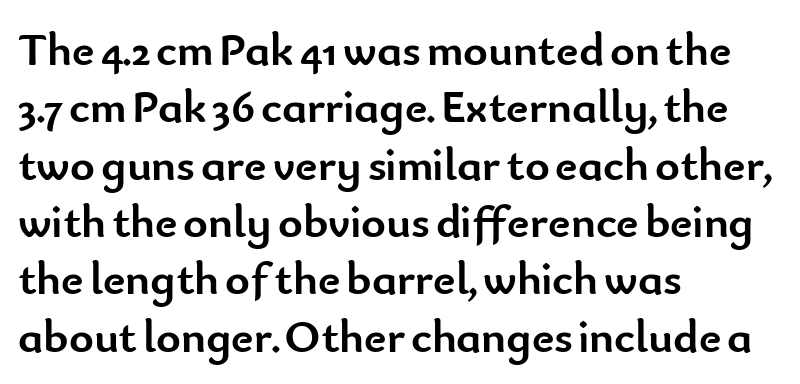
{"serif": "no", "italic": "no", "bold": "yes", "weight": "semibold", "width": "normal", "stroke_contrast": "low", "x_height": "small", "monospaced": "no", "underline": "no", "align": "left", "line_spacing_ratio": 1.22, "letter_spacing": "normal", "letter_spacing_em": 0.0, "glyph_px": 47}
